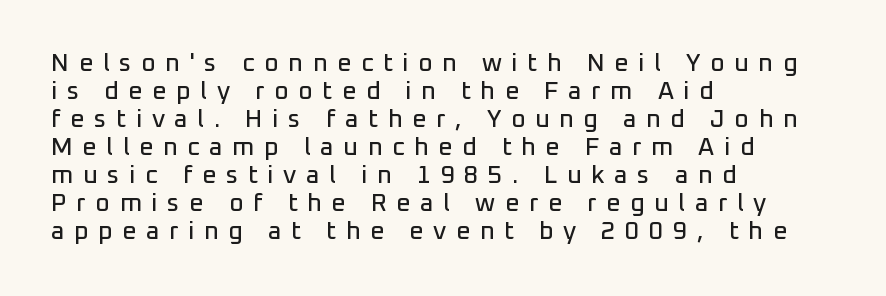
The image shows 25 px text type, upright; set left-aligned, tight line spacing (1.12x), unusually wide letter spacing (+0.38 em), not underlined.
